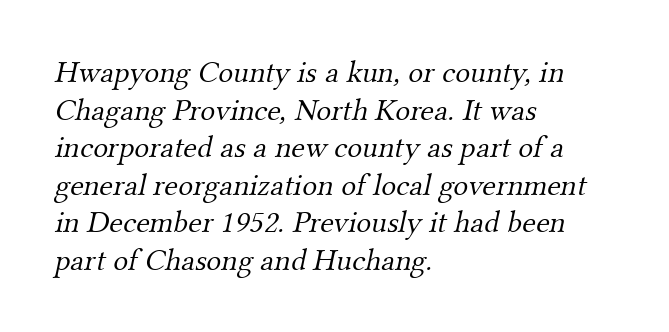
{"serif": "yes", "bold": "no", "weight": "light", "width": "normal", "stroke_contrast": "medium", "x_height": "small", "monospaced": "no", "underline": "no", "align": "left", "line_spacing_ratio": 1.21, "letter_spacing": "normal", "letter_spacing_em": 0.0, "glyph_px": 31}
